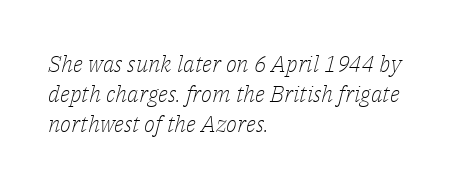
The image shows 23 px text type, italic (leaning right); set left-aligned, normal line spacing (1.3x), normal letter spacing, not underlined.
